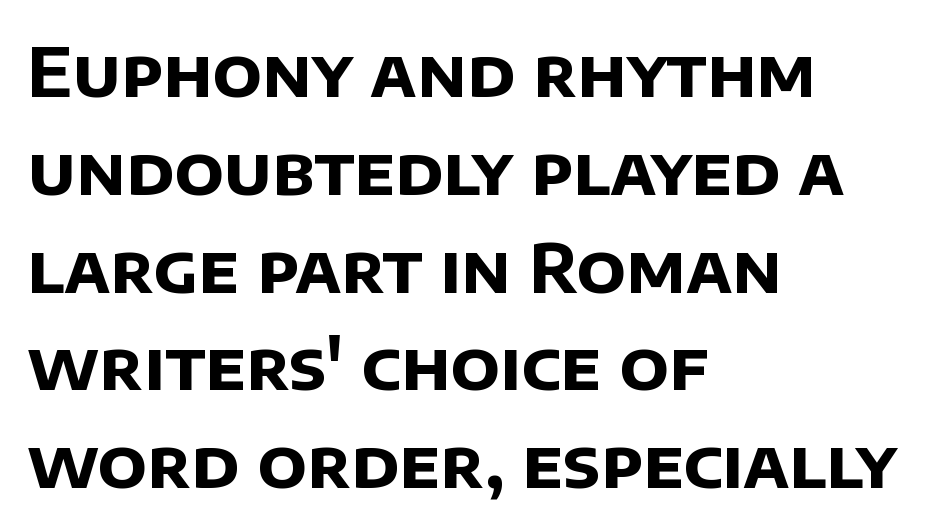
These words are printed bold, with thick strokes throughout. The words here are not underlined. Compared with typical paragraphs, the rows here are spaced about the same. This sample is left-justified, so line endings fall wherever the words run out. Varying glyph widths throughout — classic text-font behaviour.
